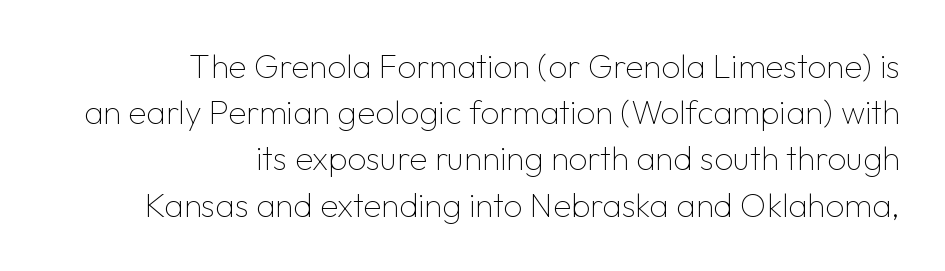
{"serif": "no", "italic": "no", "bold": "no", "weight": "thin", "width": "normal", "stroke_contrast": "low", "x_height": "medium", "monospaced": "no", "underline": "no", "align": "right", "line_spacing": "normal", "line_spacing_ratio": 1.4, "letter_spacing": "normal", "letter_spacing_em": 0.0, "glyph_px": 33}
